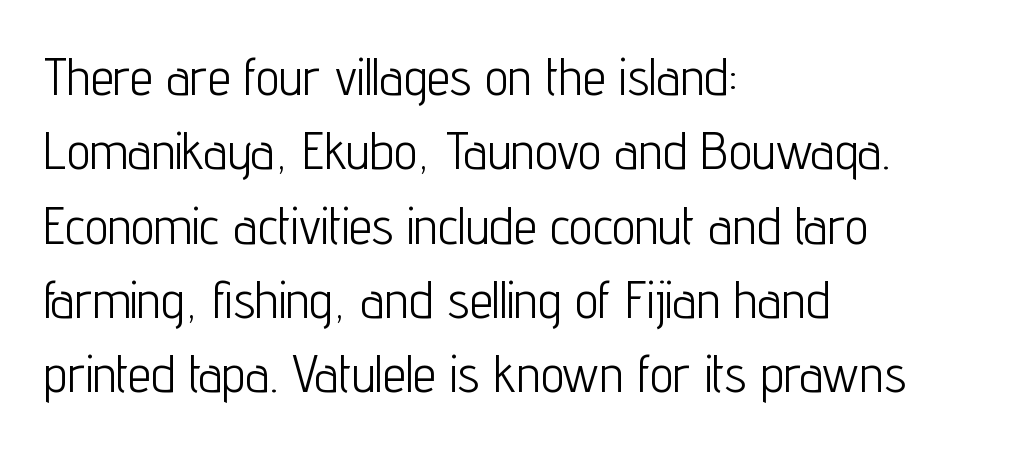
Successive baselines arrive at the customary interval. Rendered with straight, roman letterforms. If you drew a ruler down the left edge, every line would touch it. Stroke mass is kept to a normal reading level or below. Proportional: the letters do not fall into vertical columns. Look at the tracking — it's just the regular setting, nothing added.
